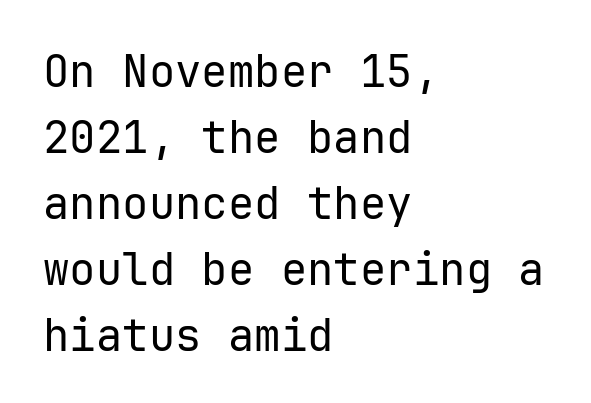
Caption: face not bold, strokes unweighted. These lines were composed using upright roman letters. Horizontal alignment here is leftward, the default for most running prose. The rows are spaced the way most documents space them. The gaps between neighbouring characters are ordinary and unremarkable.
